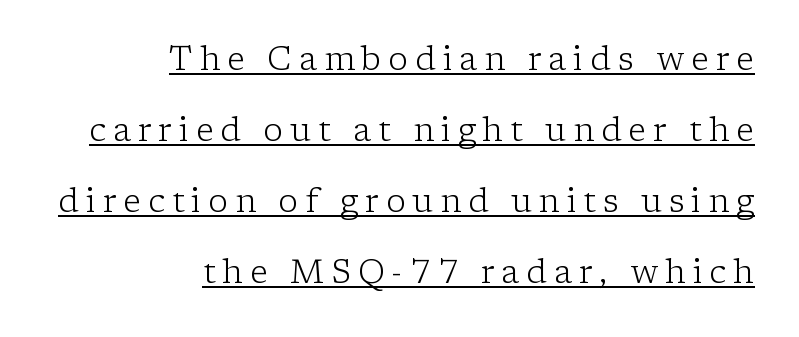
{"serif": "yes", "italic": "no", "bold": "no", "weight": "light", "width": "normal", "stroke_contrast": "low", "x_height": "medium", "monospaced": "no", "underline": "yes", "align": "right", "line_spacing": "loose", "line_spacing_ratio": 2.15, "letter_spacing": "wide", "letter_spacing_em": 0.21, "glyph_px": 33}
